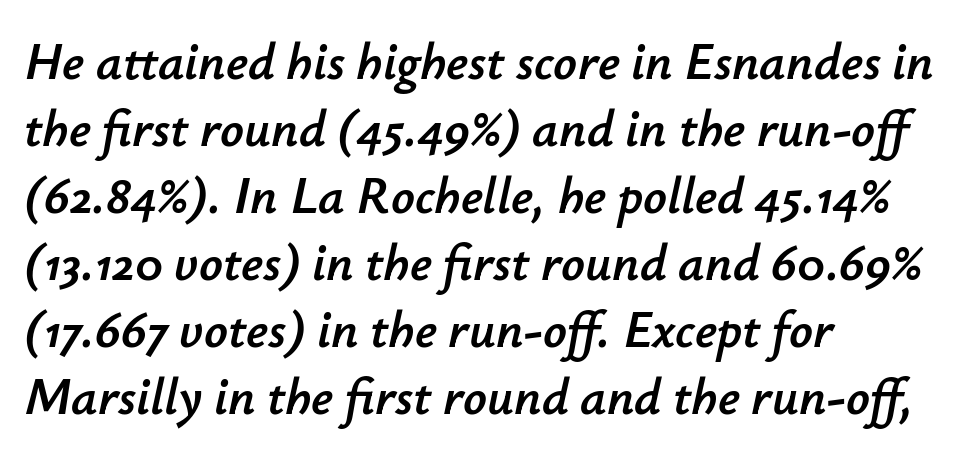
{"italic": "yes", "lean": "right", "slant_degrees": 12, "width": "normal", "stroke_contrast": "low", "x_height": "small", "monospaced": "no", "underline": "no", "align": "left", "line_spacing": "normal", "line_spacing_ratio": 1.29, "letter_spacing": "normal", "letter_spacing_em": 0.0, "glyph_px": 52}
